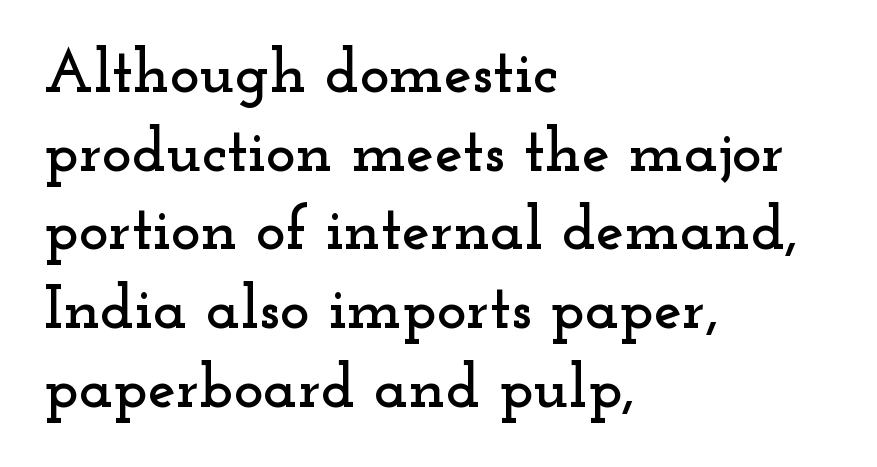
The image shows 63 px wide serif type, upright; set left-aligned, normal line spacing (1.25x), normal letter spacing, not underlined; low stroke contrast and a small x-height.
